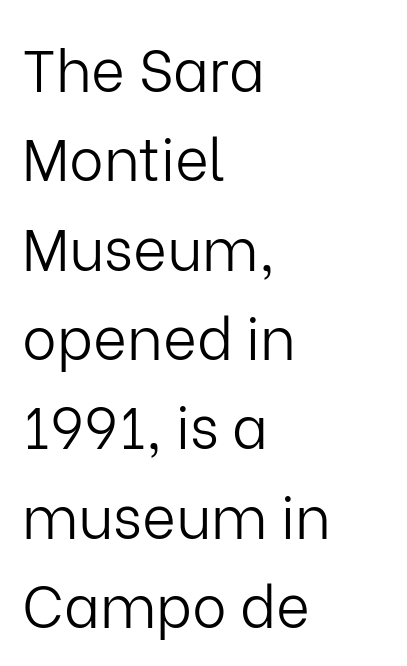
Q: Is the text bold? A: No.
Q: Is the text italic (slanted)? A: No, it is upright.
Q: Is the typeface a serif or a sans-serif typeface? A: Sans-serif.
Q: Is the text underlined? A: No.
Q: How is the paragraph aligned? A: Left-aligned.
Q: Is the spacing between letters normal or unusually wide? A: Normal.
Q: Is the spacing between lines tight, normal or loose? A: Normal.
Q: Width (condensed, normal, or wide)? A: Normal.
Q: Stroke contrast? A: Low.
Q: x-height? A: Medium.
Q: Monospaced? A: No.
